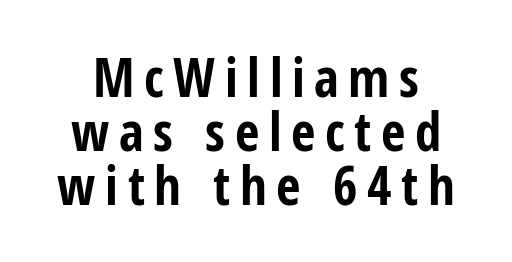
Designer's note — italics off, roman on. Beneath every word, the page is bare. The characters look thick and weighty, a clear bold. Honestly, the rows look squashed on top of each other.
